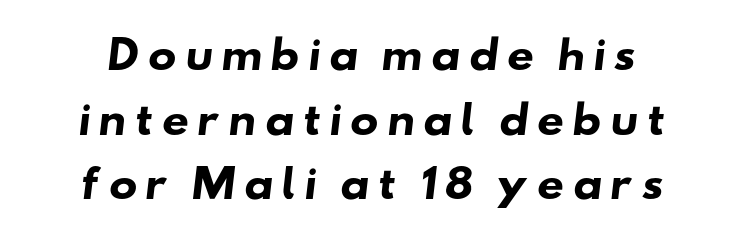
Regarding leading, the lines here are spaced in the standard way. Letters rest on an invisible, unmarked baseline. Display-style spreading of the glyphs; the letterfit is very open. Compared with an ordinary text face, these strokes are far heavier — a full bold. This rendering employs a face without finishing strokes, i.e., a sans-serif. Looks like regular typesetting: each glyph gets only the width it needs.
